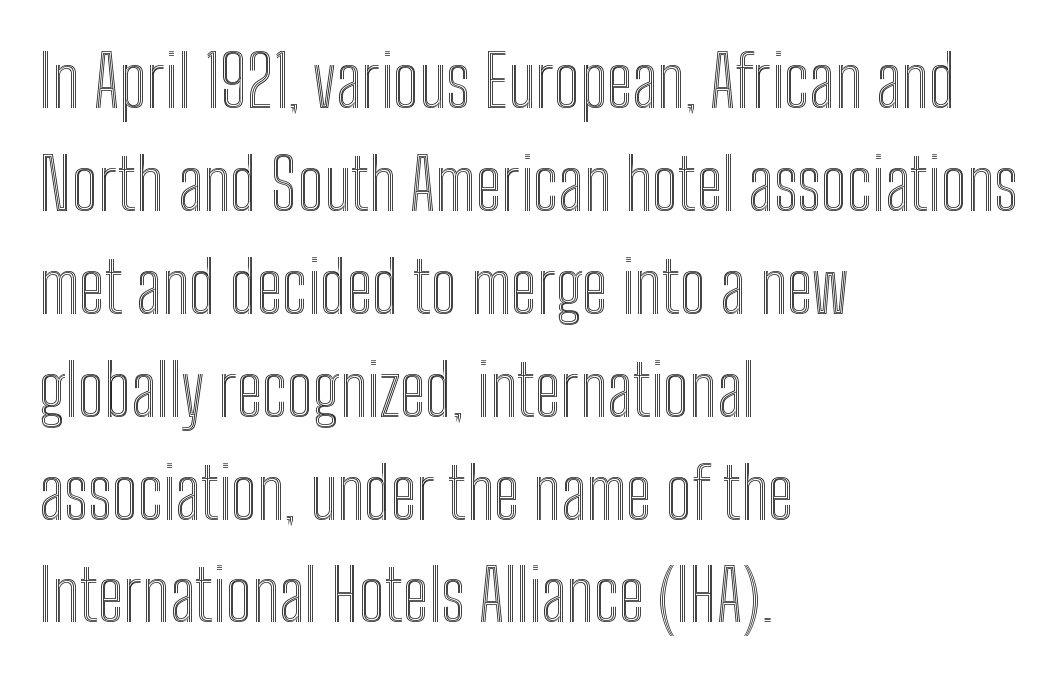
The lettering stays uniformly vertical, giving the passage a roman look. A normal amount of white space separates one row of letters from the next. Teacher's note: observe the even left margin — that is flush-left alignment. The rendering uses natural spacing where letterforms have individual widths. No word sits above an underline.
